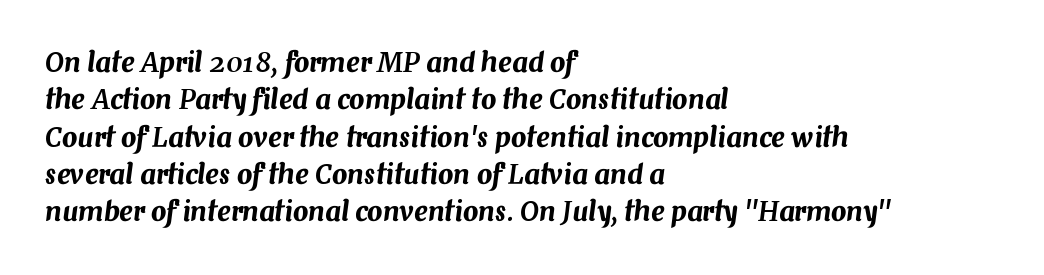
Here the glyphs are tracked normally, forming tight word shapes. Line spacing here is normal. Underline: absent. A typesetter would mark this as italic.
